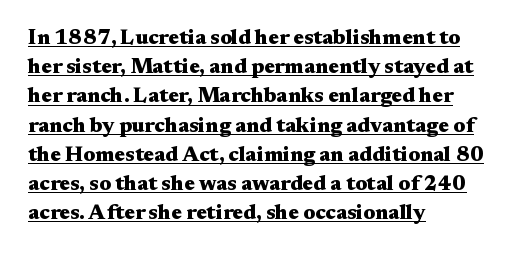
Q: Is the text bold? A: Yes.
Q: Is the text italic (slanted)? A: No, it is upright.
Q: Is the text underlined? A: Yes.
Q: How is the paragraph aligned? A: Left-aligned.
Q: Is the spacing between letters normal or unusually wide? A: Normal.
Q: Is the spacing between lines tight, normal or loose? A: Normal.
